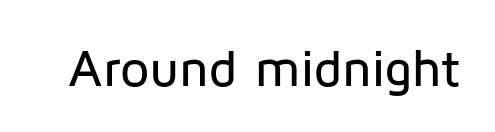
{"serif": "no", "italic": "no", "width": "normal", "stroke_contrast": "low", "x_height": "medium", "monospaced": "no", "underline": "no", "letter_spacing": "normal", "letter_spacing_em": 0.0, "glyph_px": 52}
